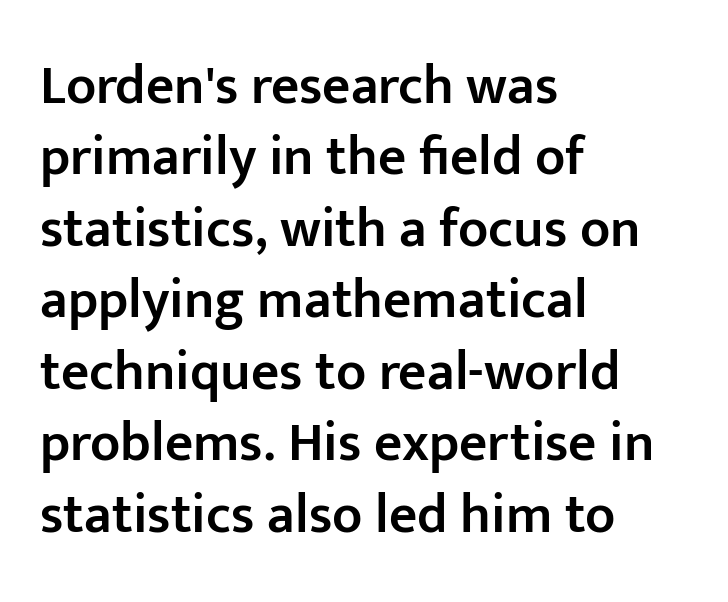
Q: Is the text bold? A: Semi-bold.
Q: Is the text italic (slanted)? A: No, it is upright.
Q: Is the typeface a serif or a sans-serif typeface? A: Sans-serif.
Q: Is the text underlined? A: No.
Q: How is the paragraph aligned? A: Left-aligned.
Q: Is the spacing between letters normal or unusually wide? A: Normal.
Q: Is the spacing between lines tight, normal or loose? A: Normal.
Q: Width (condensed, normal, or wide)? A: Normal.
Q: Stroke contrast? A: Low.
Q: x-height? A: Medium.
Q: Monospaced? A: No.
